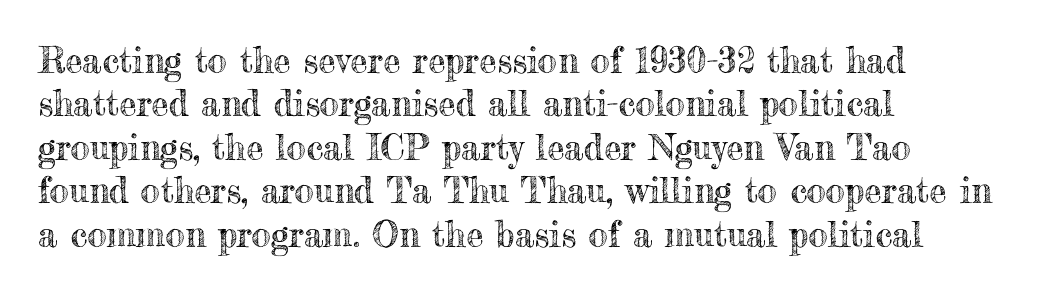
{"italic": "no", "width": "normal", "x_height": "small", "monospaced": "no", "underline": "no", "align": "left", "line_spacing_ratio": 1.24, "letter_spacing": "normal", "letter_spacing_em": 0.0, "glyph_px": 35}
